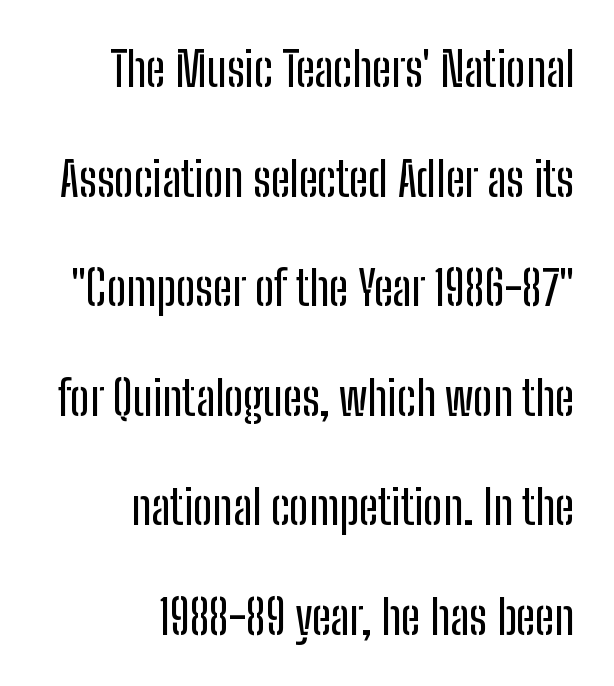
If you measured baseline to baseline, you'd find a long distance. Unlike a traditional serif, this face leaves its strokes unadorned. This rendering leaves character spacing at its baseline value. Horizontal alignment here is rightward, an uncommon choice for prose. The space directly below the letters is spotless. Is this a fixed-width face? No — the glyphs have proportional, varying widths.
